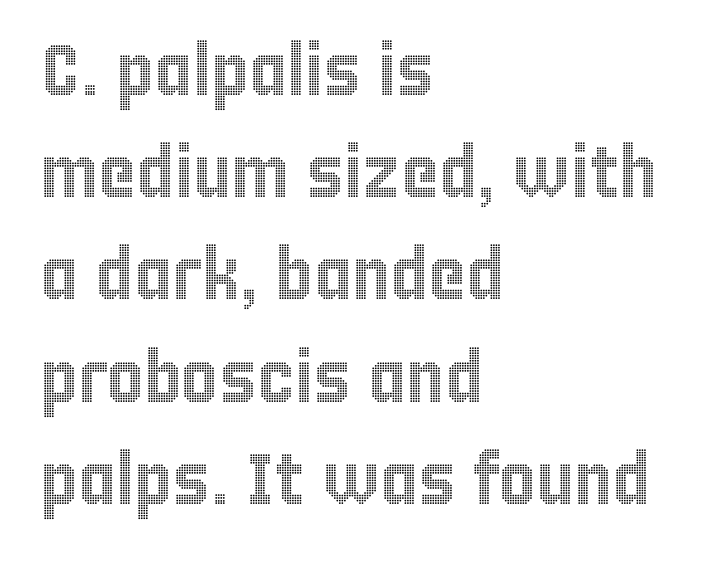
{"italic": "no", "width": "condensed", "x_height": "large", "monospaced": "no", "underline": "no", "align": "left", "line_spacing": "normal", "line_spacing_ratio": 1.42, "letter_spacing": "normal", "letter_spacing_em": 0.0, "glyph_px": 72}
